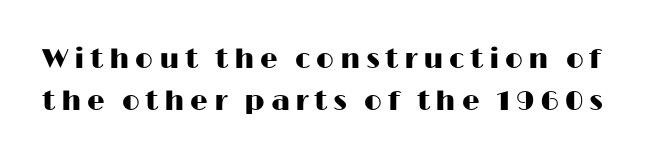
Q: Is the text italic (slanted)? A: No, it is upright.
Q: Is the typeface a serif or a sans-serif typeface? A: Sans-serif.
Q: Is the text underlined? A: No.
Q: Is the spacing between letters normal or unusually wide? A: Unusually wide.
Q: Is the spacing between lines tight, normal or loose? A: Normal.
Q: Width (condensed, normal, or wide)? A: Wide.
Q: Stroke contrast? A: High.
Q: x-height? A: Medium.
Q: Monospaced? A: No.
